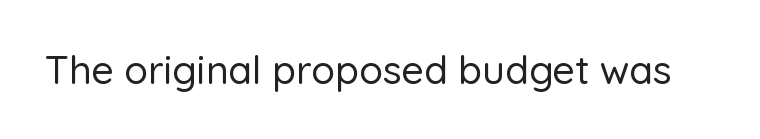
{"serif": "no", "italic": "no", "width": "normal", "stroke_contrast": "low", "x_height": "medium", "monospaced": "no", "underline": "no", "letter_spacing": "normal", "letter_spacing_em": 0.0, "glyph_px": 39}
